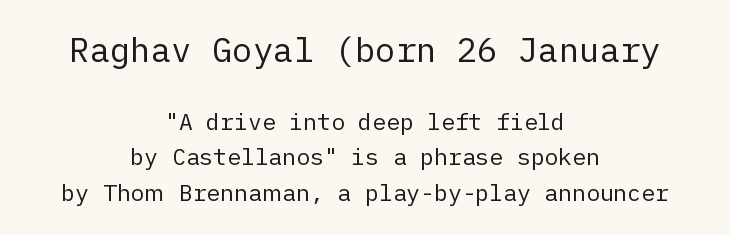
Q: Is the text bold? A: No.
Q: Is the text italic (slanted)? A: No, it is upright.
Q: Is the typeface a serif or a sans-serif typeface? A: Sans-serif.
Q: Is the text underlined? A: No.
Q: How is the paragraph aligned? A: Centered.
Q: Is the spacing between letters normal or unusually wide? A: Normal.
Q: Is the spacing between lines tight, normal or loose? A: Normal.
Q: Which block of text is set in a larger size, the first (top) or the second (bottom)? A: The first (top) one.
Q: Width (condensed, normal, or wide)? A: Normal.
Q: Stroke contrast? A: Low.
Q: x-height? A: Medium.
